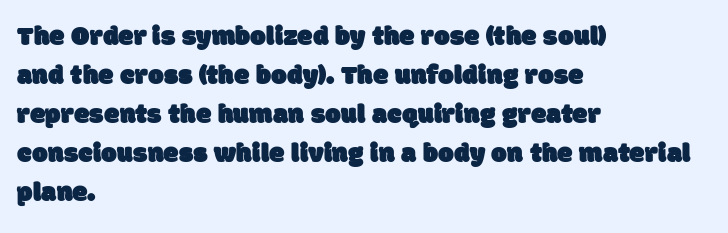
Q: Is the typeface a serif or a sans-serif typeface? A: Sans-serif.
Q: Is the text underlined? A: No.
Q: How is the paragraph aligned? A: Left-aligned.
Q: Is the spacing between letters normal or unusually wide? A: Normal.
Q: Is the spacing between lines tight, normal or loose? A: Normal.
Q: Width (condensed, normal, or wide)? A: Normal.
Q: Stroke contrast? A: Low.
Q: x-height? A: Large.
Q: Monospaced? A: No.
